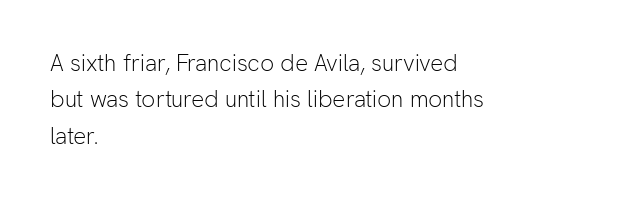
The image shows 23 px text type, upright; set left-aligned, normal line spacing (1.58x), normal letter spacing, not underlined.
